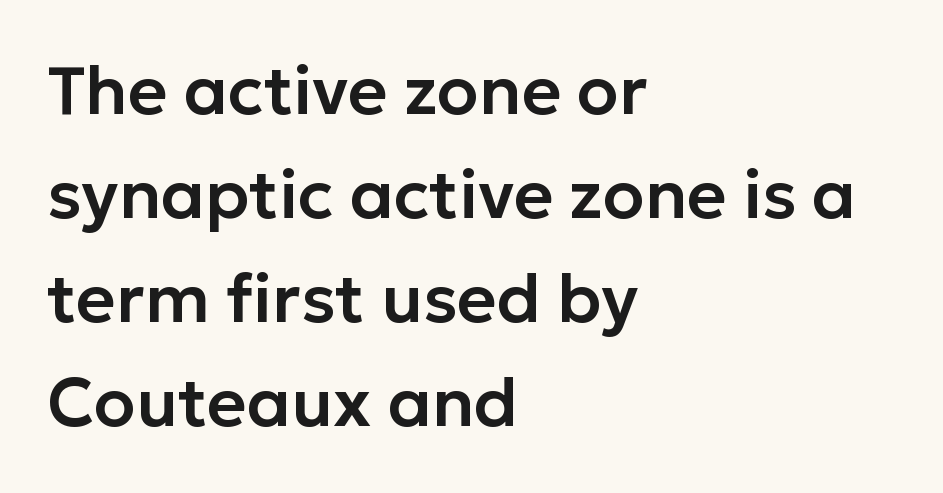
The image shows 68 px sans-serif type, upright; set left-aligned, normal line spacing (1.53x), normal letter spacing, not underlined; low stroke contrast and a medium x-height.
